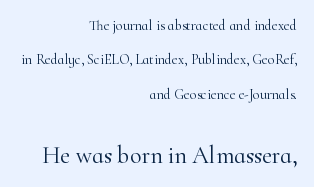
The image shows 24 px text type, upright; set right-aligned, loose line spacing (2.46x), normal letter spacing, not underlined; the second (bottom) block is 1.71x larger.
